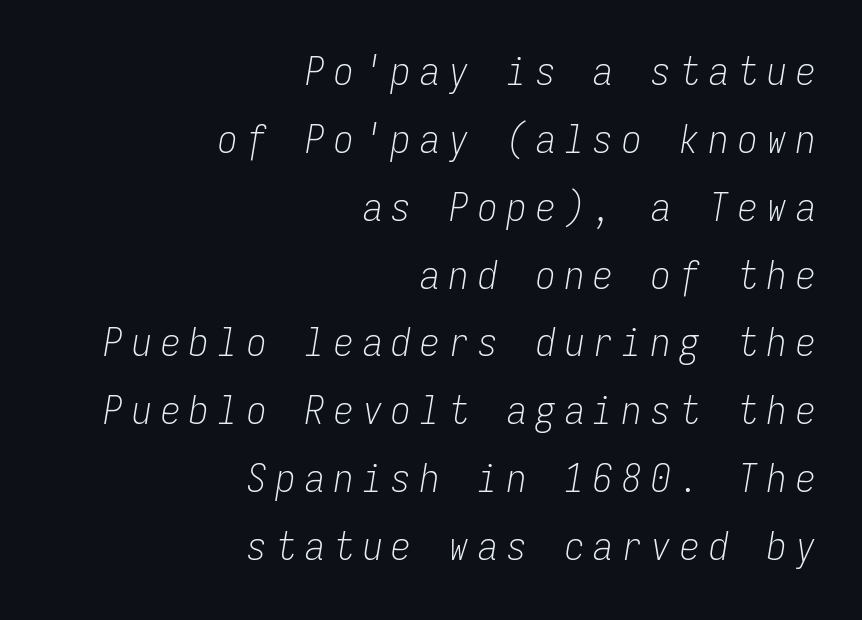
Q: Is the text bold? A: No.
Q: Is the text italic (slanted)? A: Yes, it leans right by about 9 degrees.
Q: Is the text underlined? A: No.
Q: How is the paragraph aligned? A: Right-aligned.
Q: Is the spacing between letters normal or unusually wide? A: Unusually wide.
Q: Width (condensed, normal, or wide)? A: Condensed.
Q: Stroke contrast? A: Low.
Q: x-height? A: Medium.
Q: Monospaced? A: Yes.
